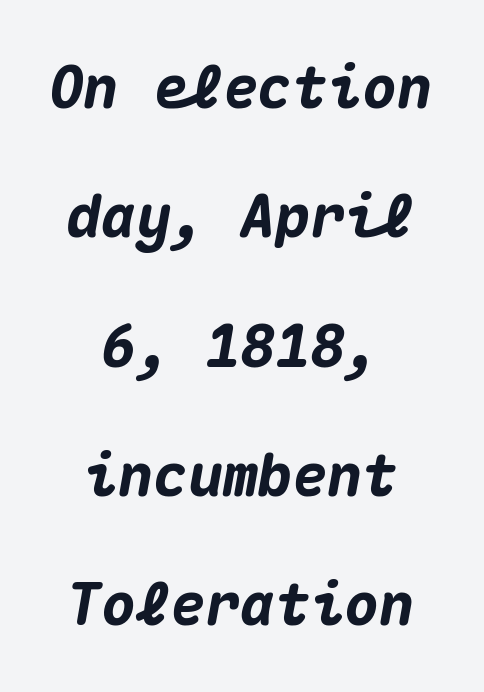
Q: Is the text bold? A: Yes.
Q: Is the text italic (slanted)? A: Yes, it leans right by about 10 degrees.
Q: Is the text underlined? A: No.
Q: How is the paragraph aligned? A: Centered.
Q: Is the spacing between letters normal or unusually wide? A: Normal.
Q: Is the spacing between lines tight, normal or loose? A: Loose.
Q: Width (condensed, normal, or wide)? A: Normal.
Q: Stroke contrast? A: Medium.
Q: x-height? A: Medium.
Q: Monospaced? A: Yes.
